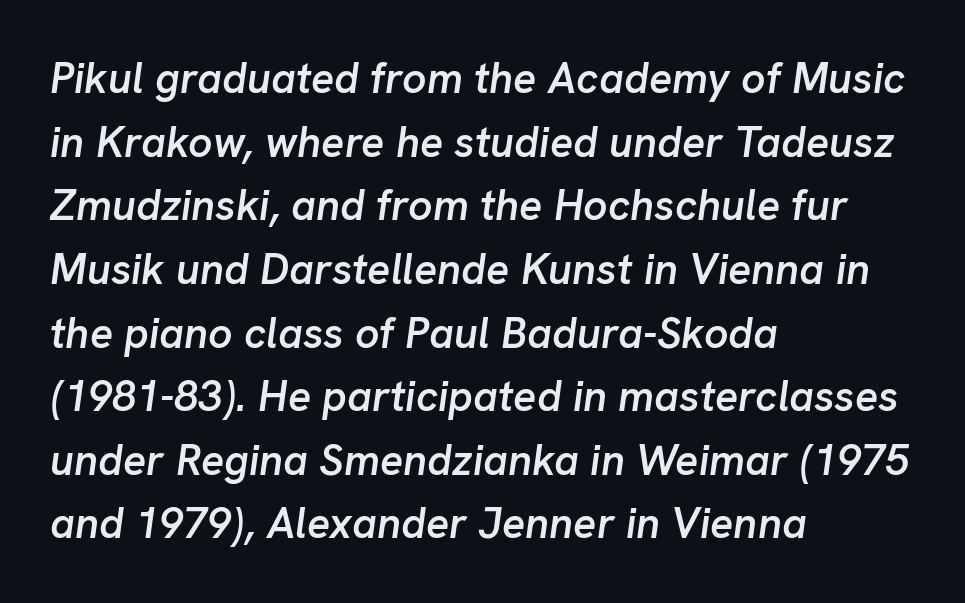
Line starts are locked; line ends wander. These lines are rendered in a variable-pitch font. Semibold letterforms, between regular and bold. The baseline area is clear. These lines keep a tight, regular rhythm from letter to letter.
